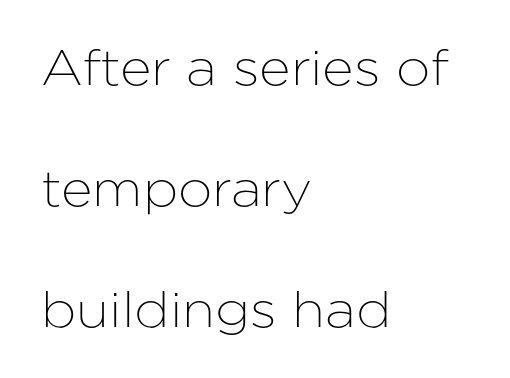
The letters stand straight up with perfectly vertical stems. The letters advance in unequal steps, a hallmark of proportional type. Honestly, the rows look like they've been pulled way apart. The glyphs are unaccompanied by any horizontal stroke below them. Each line starts at the same left margin while the right side varies.
